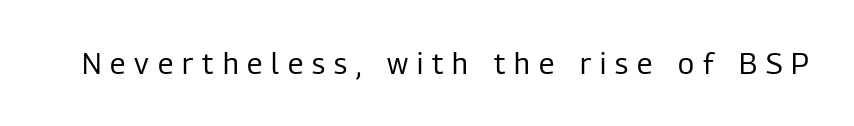
The image shows 29 px regular-weight, condensed sans-serif type, upright; set unusually wide letter spacing (+0.31 em), not underlined; low stroke contrast and a medium x-height.
